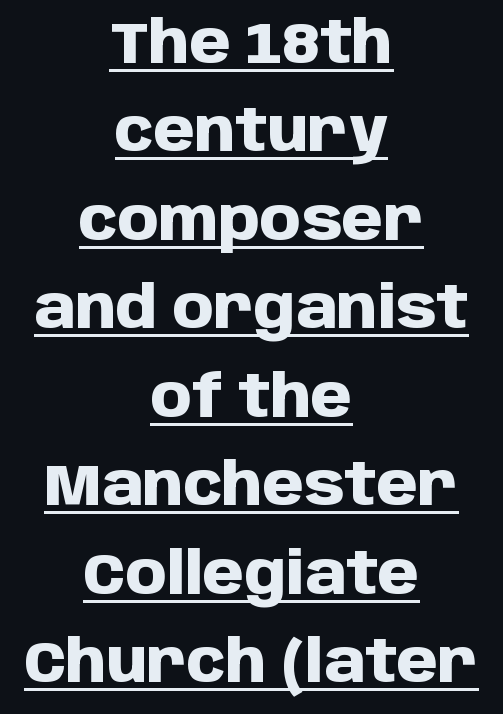
Do the characters align in a grid? No, the font is proportional. Default kerning and tracking; the words read as compact shapes. Every row of glyphs is offset so its center matches the block's center. Descenders here cross a horizontal rule under the line. The font family rendered here belongs to the sans-serif group.
